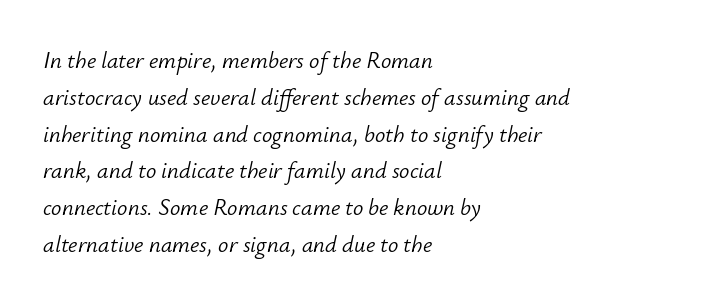
The image shows 23 px text type, italic (leaning right); set left-aligned, normal line spacing (1.6x), normal letter spacing, not underlined.
